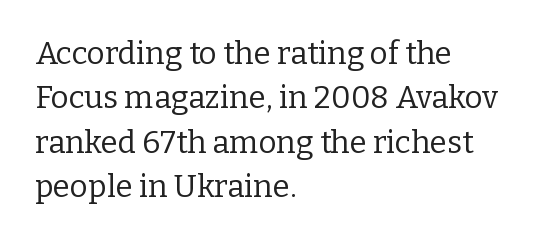
The image shows 31 px regular-weight serif type, upright; set left-aligned, normal line spacing (1.43x), normal letter spacing, not underlined; low stroke contrast and a medium x-height.
